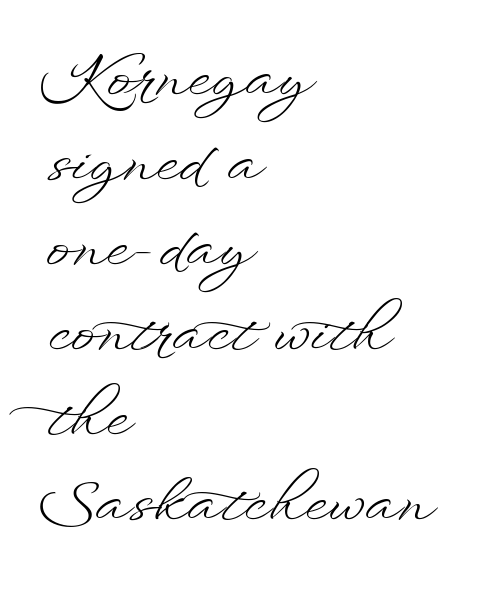
Think of a printed novel: that variable character pitch is what you see here. Descenders hang freely into open space. What's the leading like? Ordinary, nothing unusual.
